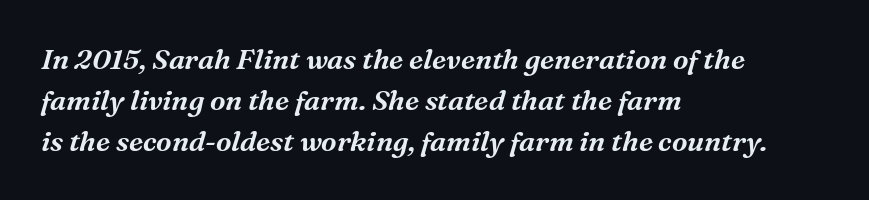
Q: Is the text italic (slanted)? A: Yes, it leans right by about 16 degrees.
Q: Is the typeface a serif or a sans-serif typeface? A: Serif.
Q: Is the text underlined? A: No.
Q: How is the paragraph aligned? A: Left-aligned.
Q: Is the spacing between letters normal or unusually wide? A: Normal.
Q: Is the spacing between lines tight, normal or loose? A: Normal.
Q: Width (condensed, normal, or wide)? A: Normal.
Q: Stroke contrast? A: Medium.
Q: x-height? A: Medium.
Q: Monospaced? A: No.
